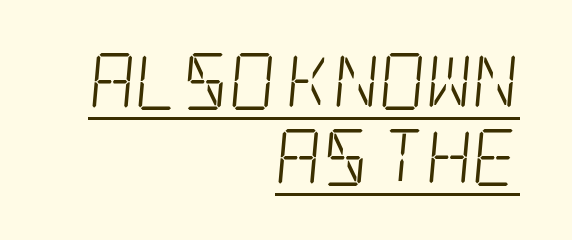
{"serif": "yes", "bold": "no", "weight": "light", "width": "condensed", "stroke_contrast": "low", "x_height": "large", "underline": "yes", "align": "right", "line_spacing": "normal", "line_spacing_ratio": 1.34, "letter_spacing": "normal", "letter_spacing_em": 0.0, "glyph_px": 57}
